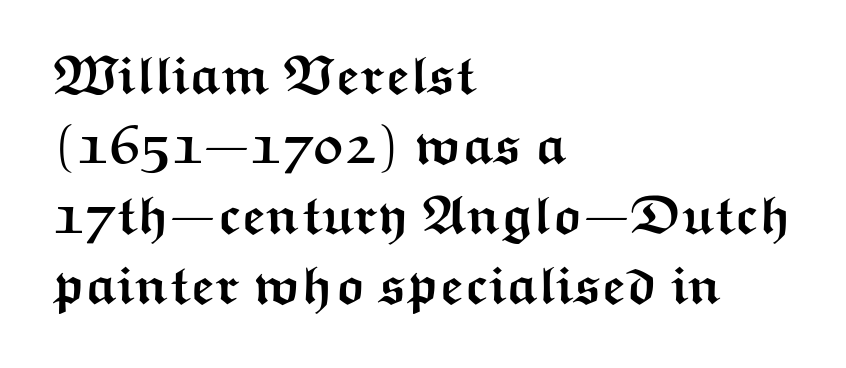
The image shows 53 px semibold, wide sans-serif type, upright; set left-aligned, normal line spacing (1.32x), normal letter spacing, not underlined; medium stroke contrast and a medium x-height.
